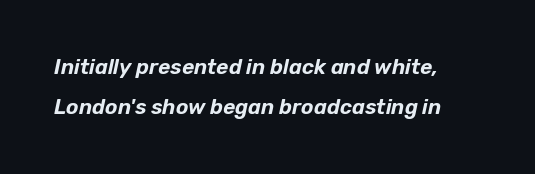
The image shows 21 px text type, italic (leaning right); set left-aligned, loose line spacing (1.9x), normal letter spacing, not underlined.
